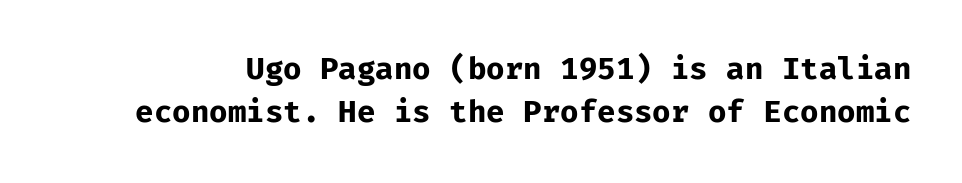
{"serif": "no", "italic": "no", "bold": "yes", "weight": "bold", "width": "normal", "stroke_contrast": "low", "x_height": "medium", "underline": "no", "line_spacing": "normal", "line_spacing_ratio": 1.43, "letter_spacing": "normal", "letter_spacing_em": 0.0, "glyph_px": 30}
